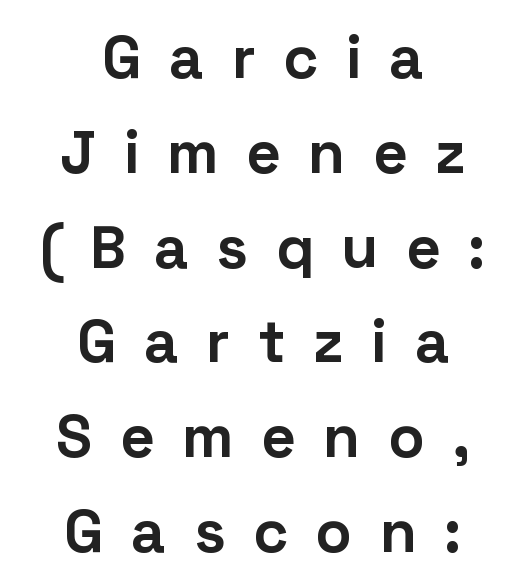
Q: Is the text bold? A: Yes.
Q: Is the text italic (slanted)? A: No, it is upright.
Q: Is the typeface a serif or a sans-serif typeface? A: Sans-serif.
Q: Is the text underlined? A: No.
Q: How is the paragraph aligned? A: Centered.
Q: Is the spacing between letters normal or unusually wide? A: Unusually wide.
Q: Is the spacing between lines tight, normal or loose? A: Normal.
Q: Width (condensed, normal, or wide)? A: Normal.
Q: Stroke contrast? A: Low.
Q: x-height? A: Medium.
Q: Monospaced? A: No.
